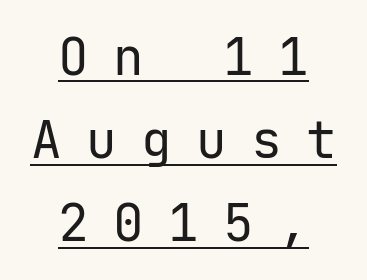
Is this a heavy cut? Hardly; it is regular or lighter. Is there an underline? Yes — a line sits under the letters. You can tell it's not italic because the verticals are truly vertical. You can tell from the bare stems that sans-serif type was used. Look at the tracking — it's clearly loosened, letters drifting apart. Rows of type keep a routine distance in the vertical direction.
